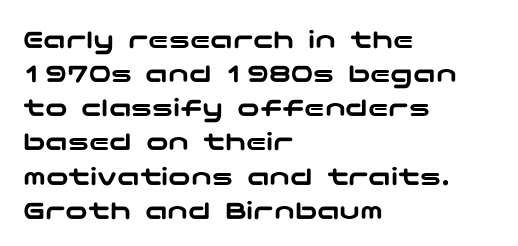
The image shows 28 px wide sans-serif type, upright; set left-aligned, line spacing 1.22x, normal letter spacing, not underlined; low stroke contrast and a medium x-height.
